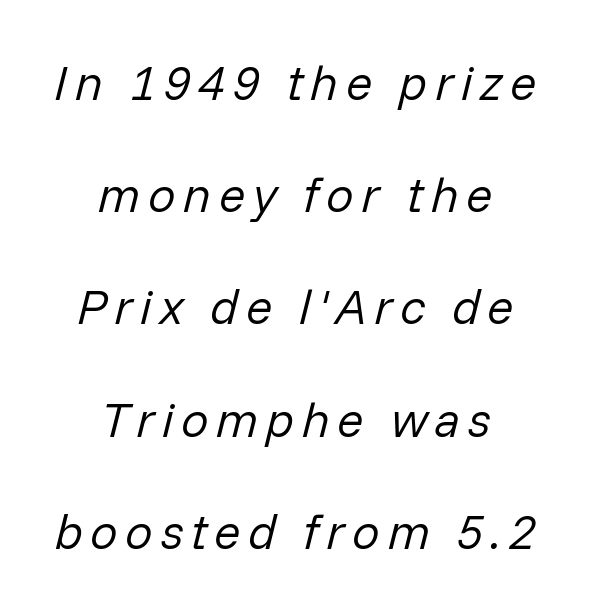
{"italic": "yes", "lean": "right", "slant_degrees": 14, "bold": "no", "weight": "regular", "width": "normal", "stroke_contrast": "low", "x_height": "medium", "monospaced": "no", "underline": "no", "align": "center", "line_spacing": "loose", "line_spacing_ratio": 2.29, "glyph_px": 49}
